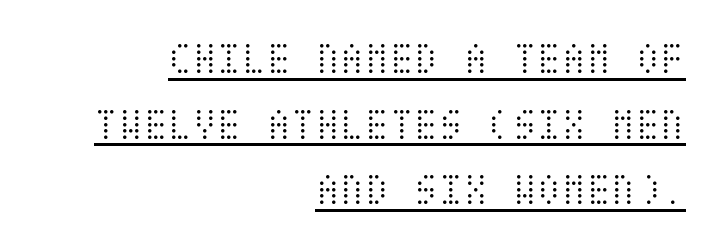
All the whitespace from short lines collects on the left. If you drew a line through each stem, it would be perfectly vertical. Quick note: underline on. This rendering leaves character spacing at its baseline value. The font is comparable to plain body text, perhaps lighter. The rows are spaced the way most documents space them.
